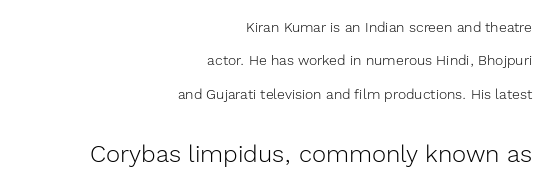
{"italic": "no", "bold": "no", "underline": "no", "align": "right", "line_spacing": "loose", "line_spacing_ratio": 2.38, "letter_spacing": "normal", "letter_spacing_em": 0.0, "larger_block": "second", "size_ratio": 1.71, "glyph_px": 24}
